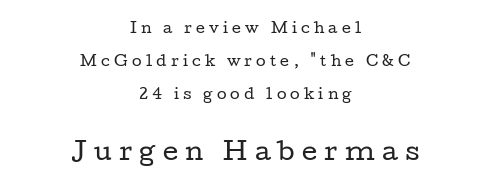
Between one letter and the next there's a generous, obvious gap. Ink coverage per letter is moderate at most. Compare the two chunks: the lower has the greater cap height. The rendering positions every line midway between the sides.
